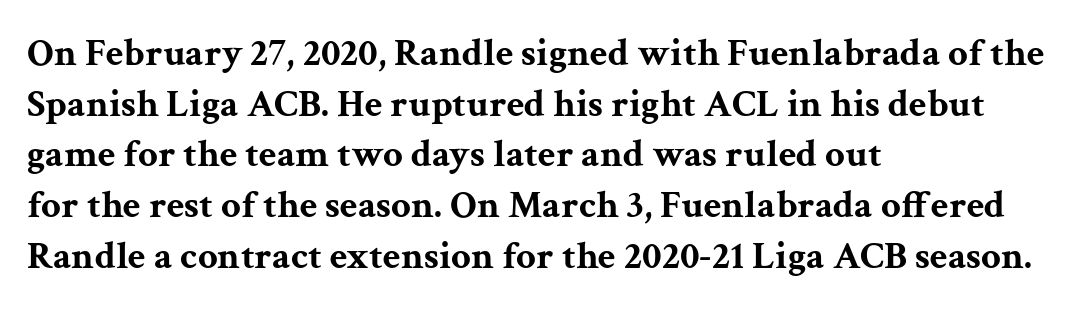
{"serif": "yes", "italic": "no", "bold": "yes", "weight": "bold", "width": "wide", "stroke_contrast": "medium", "x_height": "medium", "monospaced": "no", "underline": "no", "align": "left", "line_spacing": "normal", "line_spacing_ratio": 1.3, "letter_spacing": "normal", "letter_spacing_em": 0.0, "glyph_px": 39}
